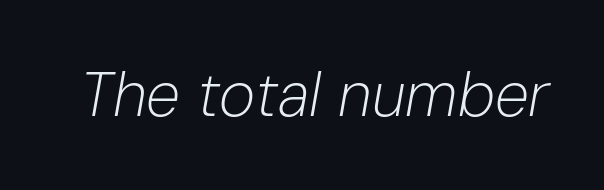
{"italic": "yes", "lean": "right", "slant_degrees": 10, "bold": "no", "weight": "light", "width": "normal", "stroke_contrast": "low", "x_height": "medium", "monospaced": "no", "underline": "no", "letter_spacing": "normal", "letter_spacing_em": 0.0, "glyph_px": 62}
